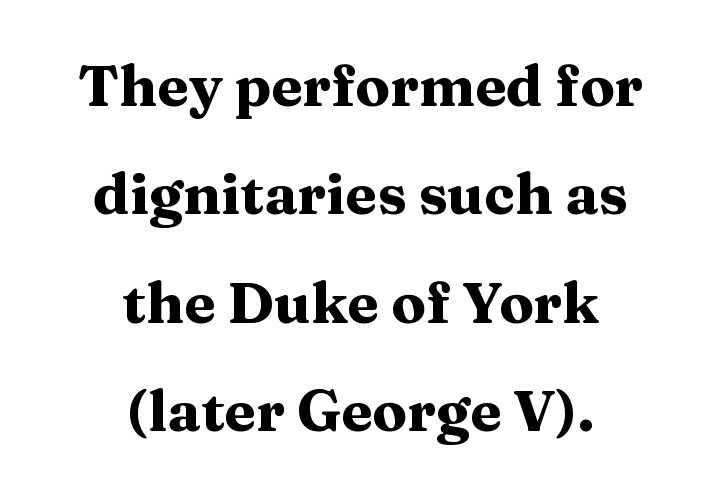
The image shows 57 px heavy, wide serif type, upright; set centered, loose line spacing (1.9x), normal letter spacing, not underlined; medium stroke contrast and a medium x-height.
